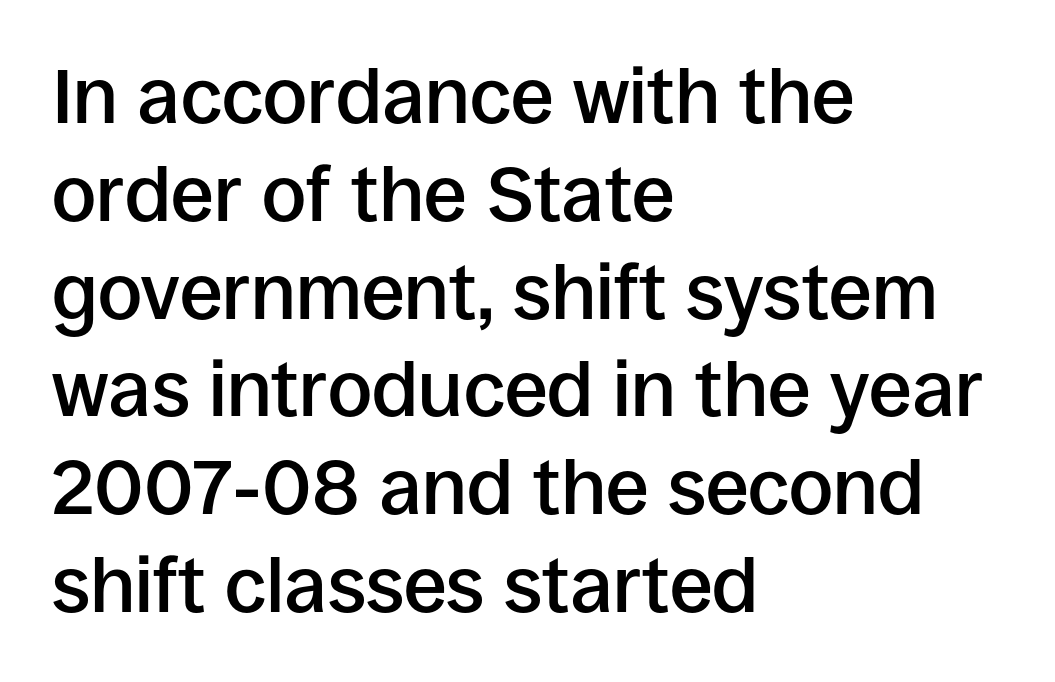
{"serif": "no", "italic": "no", "bold": "semi", "weight": "semibold", "width": "normal", "stroke_contrast": "low", "x_height": "large", "monospaced": "no", "underline": "no", "align": "left", "line_spacing": "normal", "line_spacing_ratio": 1.27, "letter_spacing": "normal", "letter_spacing_em": 0.0, "glyph_px": 77}
